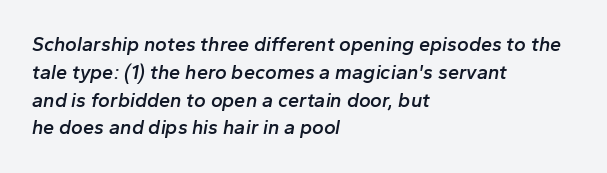
Spacing between characters is what you'd get straight out of the box. Has an underline been added? It has not. Caption: multi-line text, flush left, ragged right. Posture: slanted. Semibold letterforms, between regular and bold.
